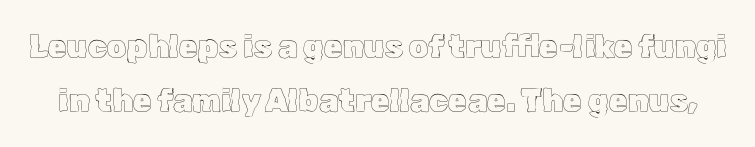
Q: Is the text italic (slanted)? A: No, it is upright.
Q: Is the text underlined? A: No.
Q: Is the spacing between letters normal or unusually wide? A: Normal.
Q: Width (condensed, normal, or wide)? A: Normal.
Q: x-height? A: Medium.
Q: Monospaced? A: No.
